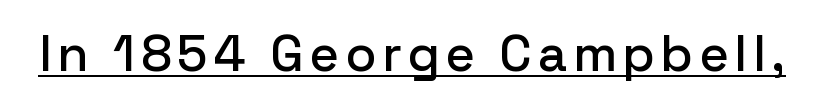
{"serif": "no", "italic": "no", "width": "normal", "stroke_contrast": "low", "x_height": "medium", "monospaced": "no", "underline": "yes", "glyph_px": 51}
